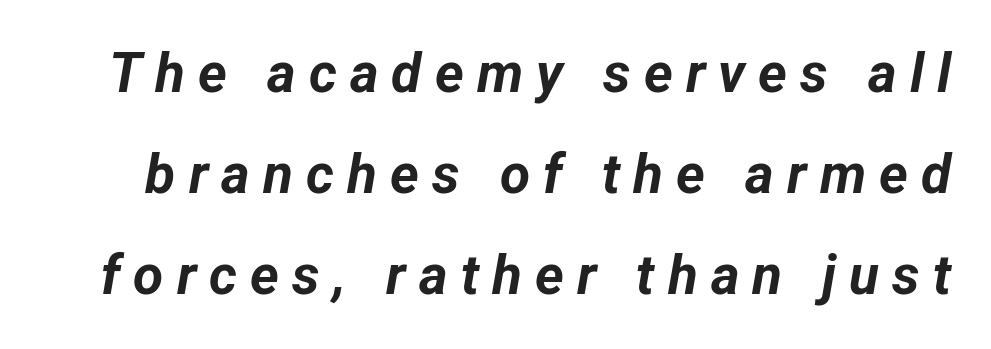
The letters advance in unequal steps, a hallmark of proportional type. Compared with an ordinary text face, these strokes are far heavier — a full bold. Each row of text sits above clean, open space. The letters are slanted; this is an italic face. The gaps between neighbouring characters are conspicuously large.
